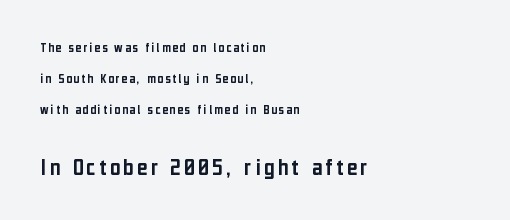
Q: Is the text italic (slanted)? A: No, it is upright.
Q: Is the text underlined? A: No.
Q: How is the paragraph aligned? A: Left-aligned.
Q: Is the spacing between lines tight, normal or loose? A: Loose.
Q: Which block of text is set in a larger size, the first (top) or the second (bottom)? A: The second (bottom) one.
